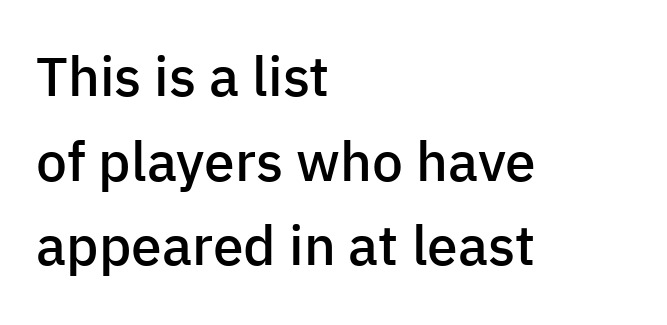
Q: Is the text bold? A: Semi-bold.
Q: Is the text italic (slanted)? A: No, it is upright.
Q: Is the typeface a serif or a sans-serif typeface? A: Sans-serif.
Q: Is the text underlined? A: No.
Q: How is the paragraph aligned? A: Left-aligned.
Q: Is the spacing between letters normal or unusually wide? A: Normal.
Q: Is the spacing between lines tight, normal or loose? A: Normal.
Q: Width (condensed, normal, or wide)? A: Normal.
Q: Stroke contrast? A: Low.
Q: x-height? A: Medium.
Q: Monospaced? A: No.
